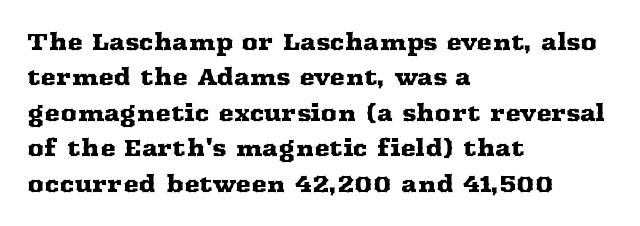
Q: Is the text italic (slanted)? A: No, it is upright.
Q: Is the text underlined? A: No.
Q: How is the paragraph aligned? A: Left-aligned.
Q: Is the spacing between letters normal or unusually wide? A: Normal.
Q: Is the spacing between lines tight, normal or loose? A: Normal.
